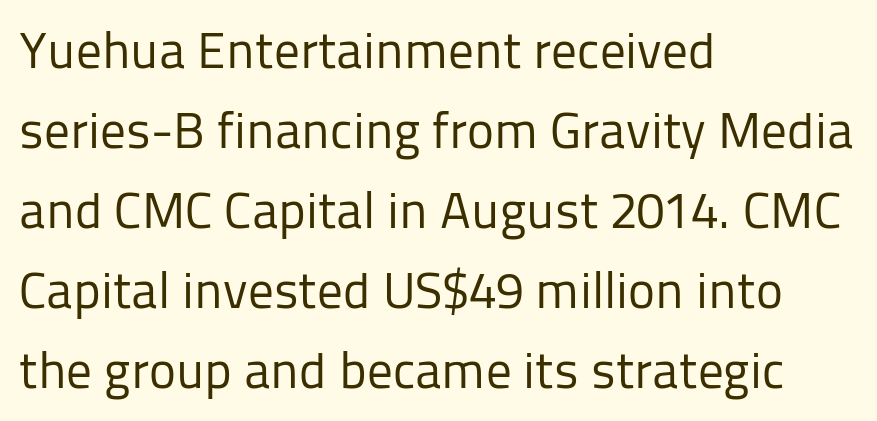
Q: Is the text bold? A: No.
Q: Is the text italic (slanted)? A: No, it is upright.
Q: Is the typeface a serif or a sans-serif typeface? A: Sans-serif.
Q: Is the text underlined? A: No.
Q: How is the paragraph aligned? A: Left-aligned.
Q: Is the spacing between letters normal or unusually wide? A: Normal.
Q: Is the spacing between lines tight, normal or loose? A: Normal.
Q: Width (condensed, normal, or wide)? A: Normal.
Q: Stroke contrast? A: Low.
Q: x-height? A: Medium.
Q: Monospaced? A: No.
